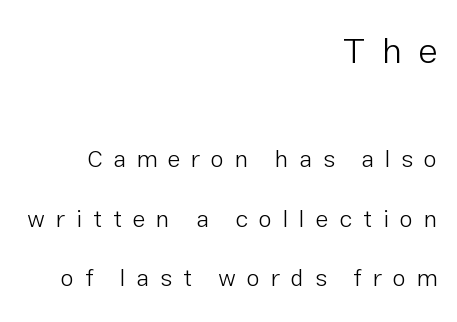
The image shows 36 px light sans-serif type, upright; set right-aligned, loose line spacing (2.48x), unusually wide letter spacing (+0.45 em), not underlined; the first (top) block is 1.5x larger; low stroke contrast and a medium x-height.
